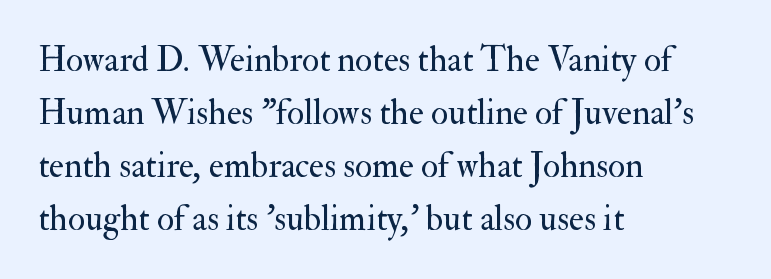
Every stem runs plumb, perpendicular to the baseline. Characters follow at the spacing the type designer built in. These glyphs show unthickened strokes, regular width or finer. The lines in this sample share a left origin and differ only in where they stop. Do the characters align in a grid? No, the font is proportional. The zone under the glyphs is completely vacant.
